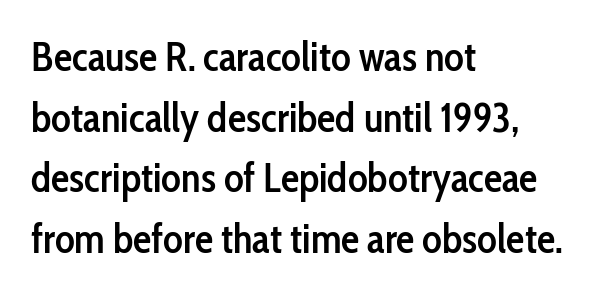
Quick note: interline space is typical. Spacing between characters is what you'd get straight out of the box. Style check: upright. This is the in-between weight designers call semibold or demi.
